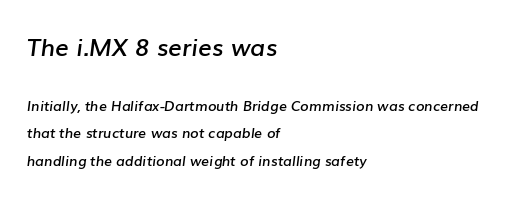
The passage shown stacks its lines with a broad gap. Italic? Definitely — the glyphs are oblique. Weight: semibold (demi). No word sits above an underline. These lines are set flush left with a ragged right edge.
